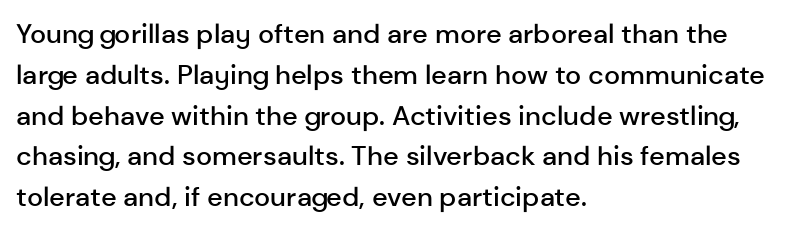
The image shows 27 px text type, upright; set left-aligned, normal line spacing (1.51x), normal letter spacing, not underlined.
